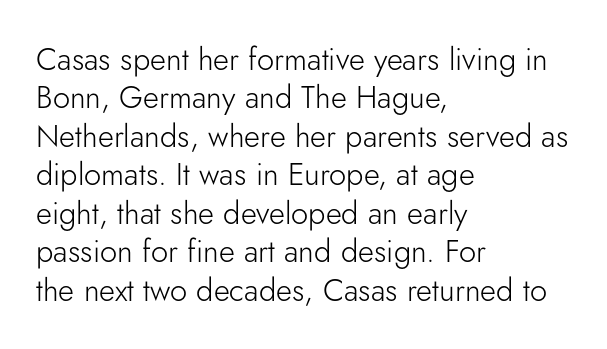
The type family on display is of the sans-serif kind. You could not count columns in this text — the font is proportionally spaced. The typography opts for an upright posture over an oblique one. The space beneath each line is pristine and unruled.
